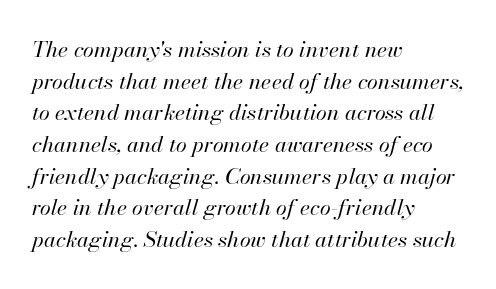
Q: Is the text bold? A: No.
Q: Is the text italic (slanted)? A: Yes, it leans right by about 13 degrees.
Q: Is the text underlined? A: No.
Q: How is the paragraph aligned? A: Left-aligned.
Q: Is the spacing between letters normal or unusually wide? A: Normal.
Q: Is the spacing between lines tight, normal or loose? A: Normal.
